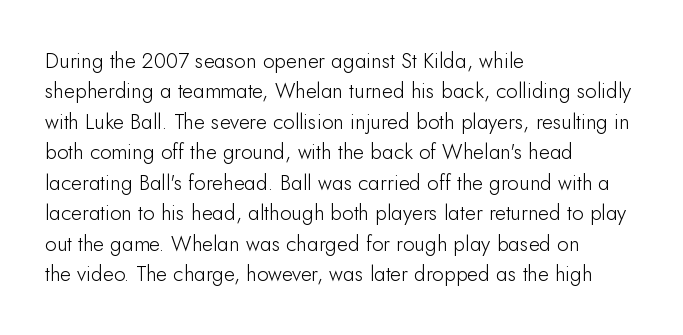
Letter spacing: default. Ink coverage per letter is moderate at most. The rag falls on the right side of this text block. Descenders are the only things crossing below the line. This block has exactly the height ordinary leading produces. This is the regular roman posture of the typeface.
